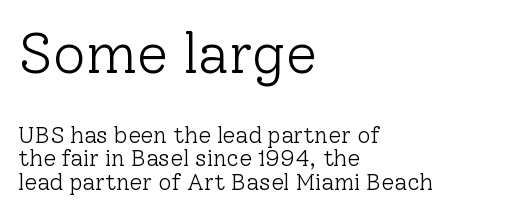
Q: Is the text bold? A: No.
Q: Is the text italic (slanted)? A: No, it is upright.
Q: Is the typeface a serif or a sans-serif typeface? A: Serif.
Q: Is the text underlined? A: No.
Q: How is the paragraph aligned? A: Left-aligned.
Q: Is the spacing between letters normal or unusually wide? A: Normal.
Q: Is the spacing between lines tight, normal or loose? A: Tight.
Q: Which block of text is set in a larger size, the first (top) or the second (bottom)? A: The first (top) one.
Q: Width (condensed, normal, or wide)? A: Normal.
Q: Stroke contrast? A: Low.
Q: x-height? A: Medium.
Q: Monospaced? A: No.
